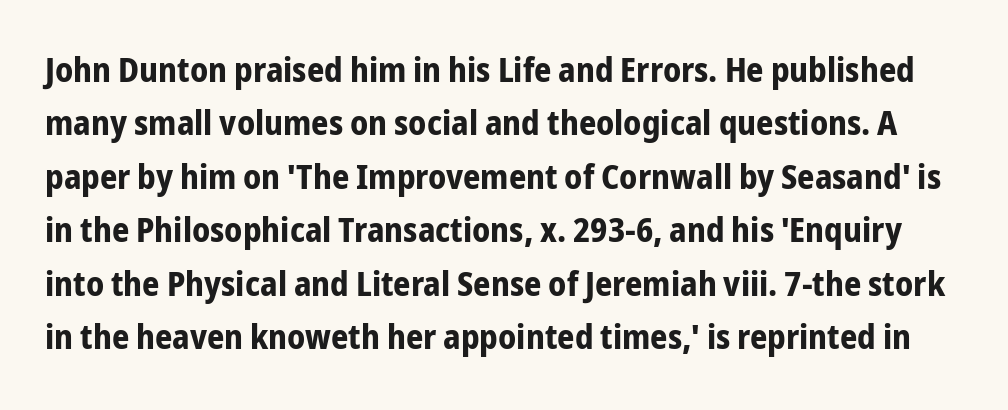
Q: Is the text bold? A: Yes.
Q: Is the text italic (slanted)? A: No, it is upright.
Q: Is the typeface a serif or a sans-serif typeface? A: Sans-serif.
Q: Is the text underlined? A: No.
Q: Is the spacing between letters normal or unusually wide? A: Normal.
Q: Is the spacing between lines tight, normal or loose? A: Normal.
Q: Width (condensed, normal, or wide)? A: Condensed.
Q: Stroke contrast? A: Low.
Q: x-height? A: Medium.
Q: Monospaced? A: No.
